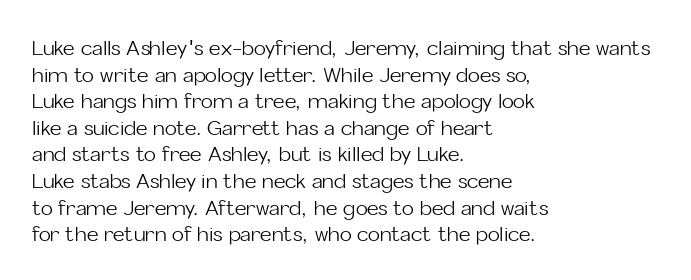
Does the copy run flush right? No — it runs flush left. The block of text has a typical density, with ordinary space between rows. This sample uses plain, unmodified letter spacing. The zone under the glyphs is completely vacant. A roman cut, with each character standing at attention. Stem width sits at or under what a default text font uses.
